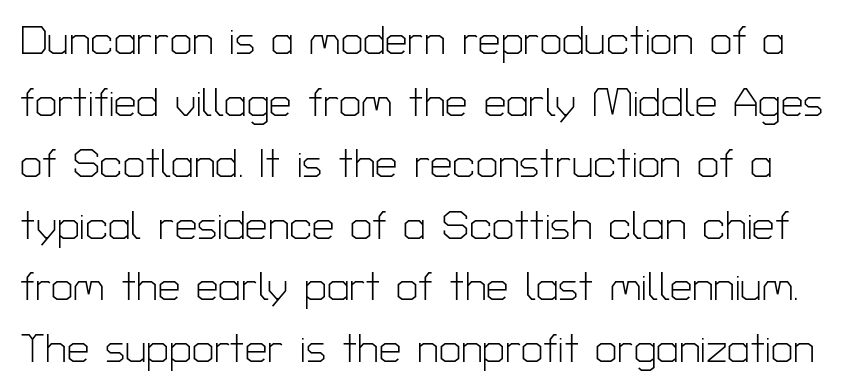
Q: Is the text bold? A: No.
Q: Is the text italic (slanted)? A: No, it is upright.
Q: Is the typeface a serif or a sans-serif typeface? A: Sans-serif.
Q: Is the text underlined? A: No.
Q: Is the spacing between letters normal or unusually wide? A: Normal.
Q: Is the spacing between lines tight, normal or loose? A: Normal.
Q: Width (condensed, normal, or wide)? A: Normal.
Q: Stroke contrast? A: Low.
Q: x-height? A: Medium.
Q: Monospaced? A: No.
